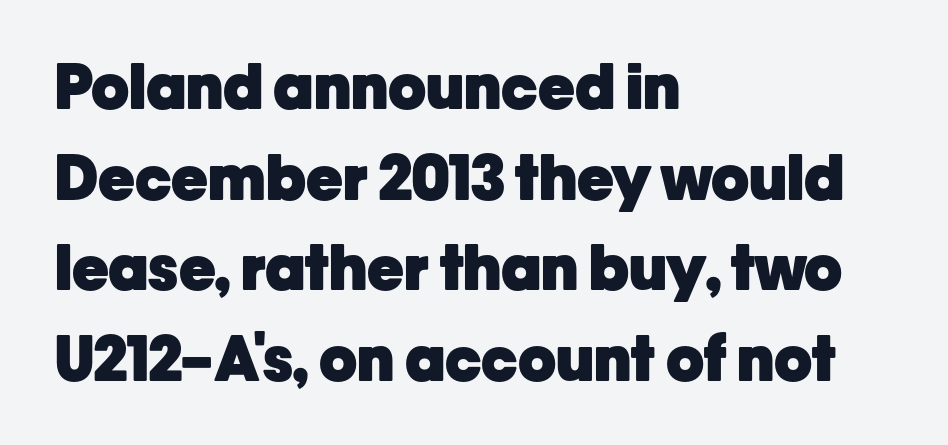
The image shows 62 px heavy sans-serif type, upright; set left-aligned, normal line spacing (1.46x), normal letter spacing, not underlined; low stroke contrast and a medium x-height.
